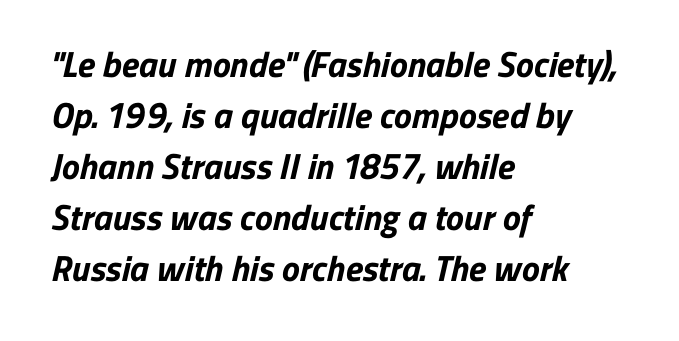
Q: Is the text bold? A: Yes.
Q: Is the typeface a serif or a sans-serif typeface? A: Sans-serif.
Q: Is the text underlined? A: No.
Q: How is the paragraph aligned? A: Left-aligned.
Q: Is the spacing between letters normal or unusually wide? A: Normal.
Q: Is the spacing between lines tight, normal or loose? A: Normal.
Q: Width (condensed, normal, or wide)? A: Normal.
Q: Stroke contrast? A: Low.
Q: x-height? A: Medium.
Q: Monospaced? A: No.
